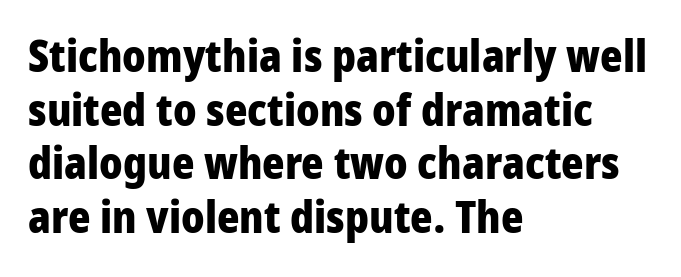
Q: Is the text bold? A: Yes.
Q: Is the text italic (slanted)? A: No, it is upright.
Q: Is the typeface a serif or a sans-serif typeface? A: Sans-serif.
Q: Is the text underlined? A: No.
Q: How is the paragraph aligned? A: Left-aligned.
Q: Is the spacing between letters normal or unusually wide? A: Normal.
Q: Is the spacing between lines tight, normal or loose? A: Normal.
Q: Width (condensed, normal, or wide)? A: Condensed.
Q: Stroke contrast? A: Low.
Q: x-height? A: Large.
Q: Monospaced? A: No.
